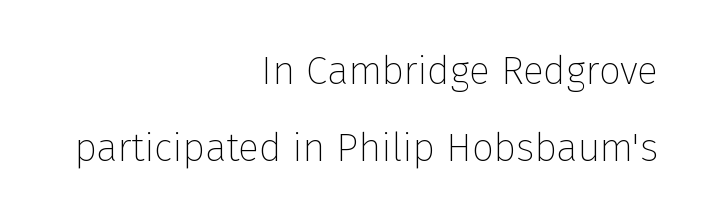
{"serif": "no", "italic": "no", "bold": "no", "weight": "thin", "width": "normal", "stroke_contrast": "low", "x_height": "medium", "monospaced": "no", "underline": "no", "align": "right", "line_spacing": "loose", "line_spacing_ratio": 1.98, "letter_spacing": "normal", "letter_spacing_em": 0.0, "glyph_px": 39}
